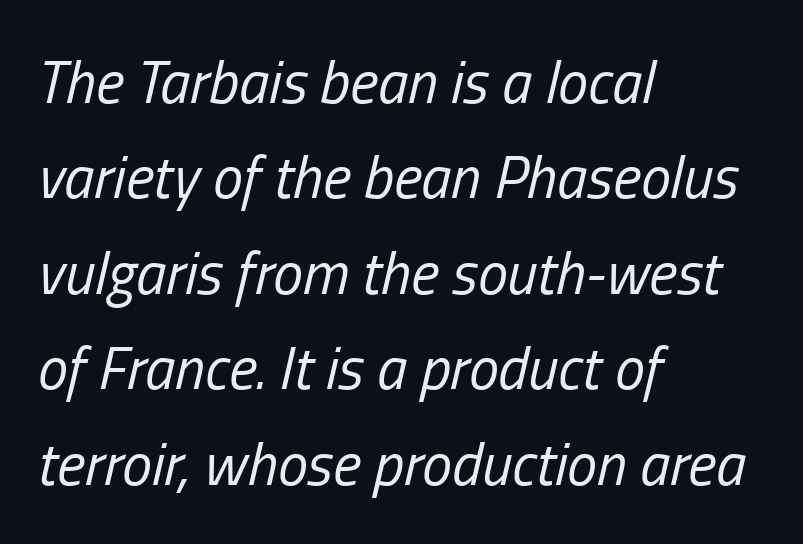
The image shows 60 px regular-weight, condensed type, italic (leaning right); set left-aligned, normal line spacing (1.59x), normal letter spacing, not underlined; low stroke contrast and a medium x-height.
